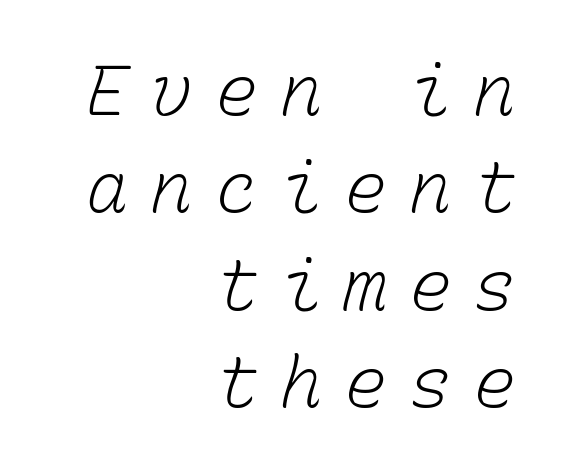
{"bold": "no", "weight": "light", "width": "normal", "stroke_contrast": "low", "x_height": "medium", "monospaced": "yes", "underline": "no", "align": "right", "line_spacing": "normal", "line_spacing_ratio": 1.37, "letter_spacing": "wide", "letter_spacing_em": 0.31, "glyph_px": 71}
